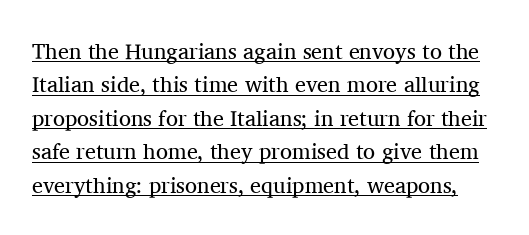
The image shows 22 px text type, upright; set normal line spacing (1.52x), normal letter spacing, underlined.
